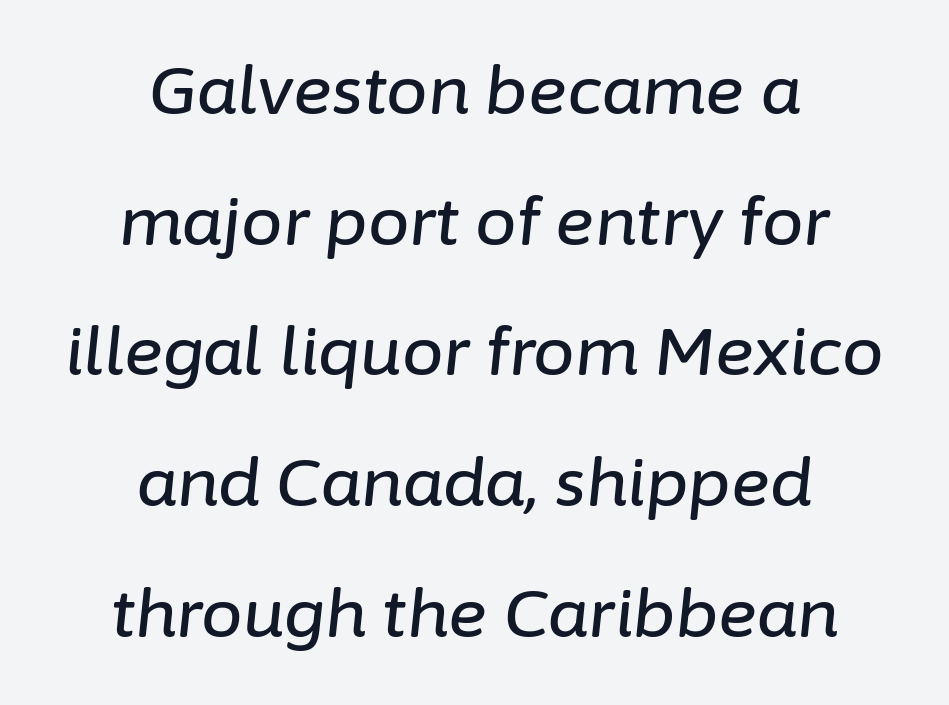
Nobody touched the tracking dial on this one. The typography opts for an oblique posture over an upright one. The passage shown is typed in a proportional face where columns would drift. A typesetter would call this leading open, well beyond the default. Quick note: underline off. The typesetter chose a symmetrical, centered arrangement here.
